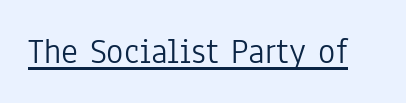
Q: Is the text bold? A: No.
Q: Is the text italic (slanted)? A: No, it is upright.
Q: Is the typeface a serif or a sans-serif typeface? A: Sans-serif.
Q: Is the text underlined? A: Yes.
Q: Is the spacing between letters normal or unusually wide? A: Normal.
Q: Width (condensed, normal, or wide)? A: Condensed.
Q: Stroke contrast? A: Low.
Q: x-height? A: Medium.
Q: Monospaced? A: No.
